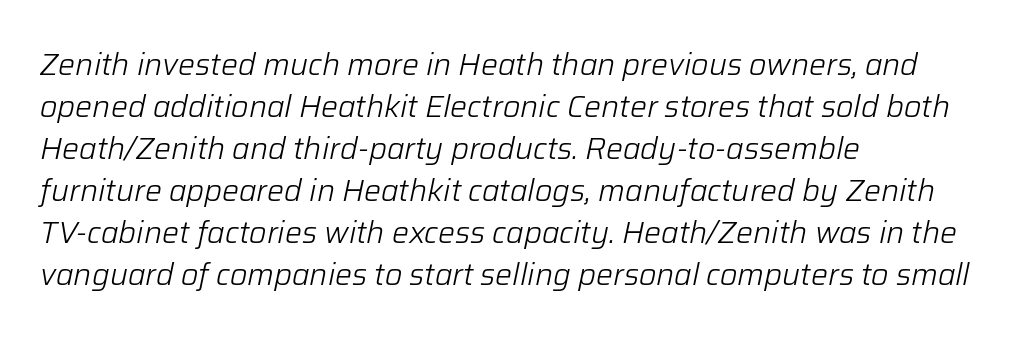
The image shows 30 px light type, italic (leaning right); set left-aligned, normal line spacing (1.4x), normal letter spacing, not underlined; low stroke contrast and a medium x-height.
